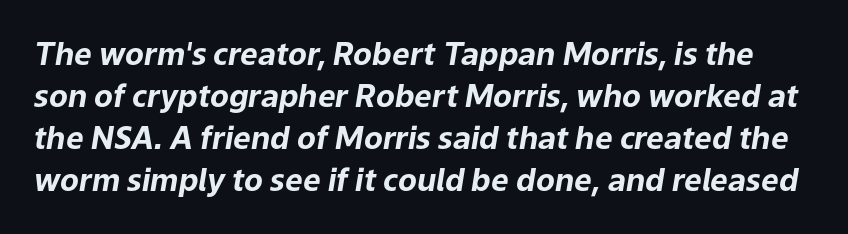
Proportional: the letters do not fall into vertical columns. This sample uses an oblique cut, with every glyph tilted off the vertical. In terms of letterspacing, this is plain default setting. Set as a true bold cut, around the 700 mark.
